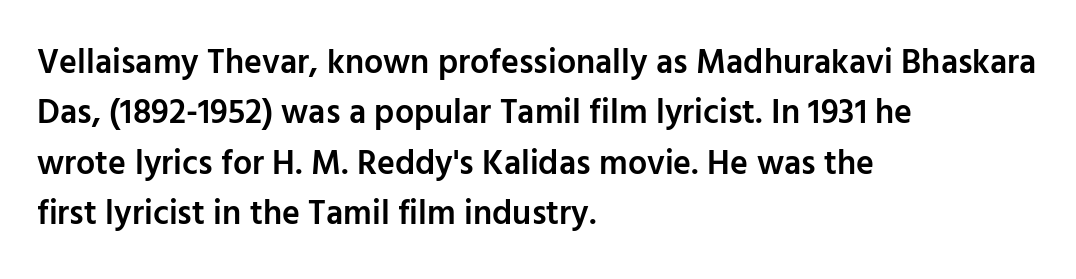
The image shows 34 px semibold sans-serif type, upright; set left-aligned, normal line spacing (1.48x), normal letter spacing, not underlined; low stroke contrast and a medium x-height.
